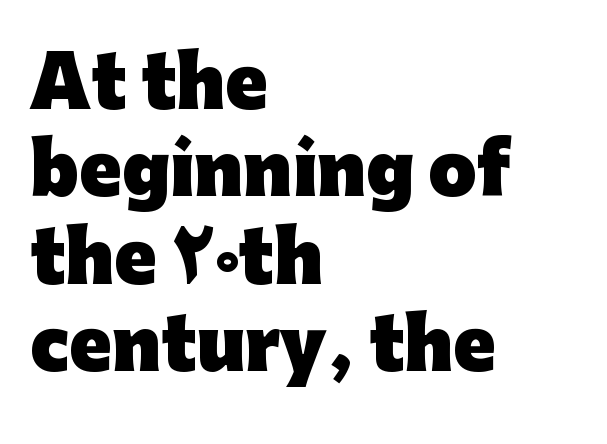
{"serif": "no", "italic": "no", "bold": "yes", "weight": "heavy", "width": "normal", "stroke_contrast": "low", "x_height": "medium", "monospaced": "no", "underline": "no", "align": "left", "line_spacing": "normal", "line_spacing_ratio": 1.25, "letter_spacing": "normal", "letter_spacing_em": 0.0, "glyph_px": 70}
